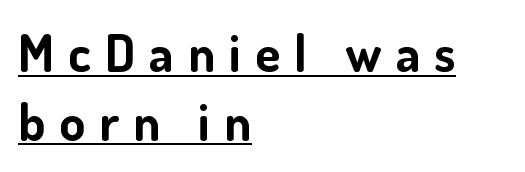
Notice how a bar underscores the lettering throughout. The horizontal fit of the characters is loose and conspicuously gappy. Letterform terminals end flat and unadorned throughout the passage. Does the leading feel generous? No, just average. The rendering uses a bold face; every stroke is thick and dark.
